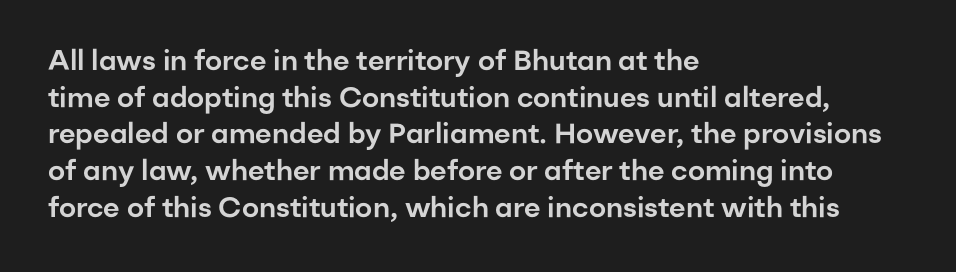
Q: Is the text italic (slanted)? A: No, it is upright.
Q: Is the typeface a serif or a sans-serif typeface? A: Sans-serif.
Q: Is the text underlined? A: No.
Q: How is the paragraph aligned? A: Left-aligned.
Q: Is the spacing between letters normal or unusually wide? A: Normal.
Q: Is the spacing between lines tight, normal or loose? A: Normal.
Q: Width (condensed, normal, or wide)? A: Normal.
Q: Stroke contrast? A: Low.
Q: x-height? A: Medium.
Q: Monospaced? A: No.
